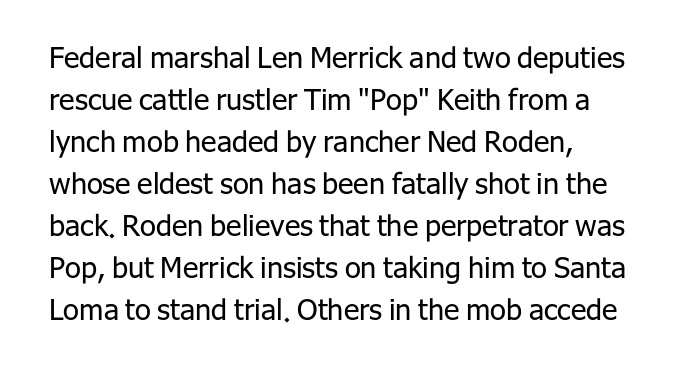
{"serif": "no", "italic": "no", "bold": "no", "weight": "regular", "width": "normal", "stroke_contrast": "low", "x_height": "medium", "monospaced": "no", "underline": "no", "line_spacing": "normal", "line_spacing_ratio": 1.45, "letter_spacing": "normal", "letter_spacing_em": 0.0, "glyph_px": 29}
